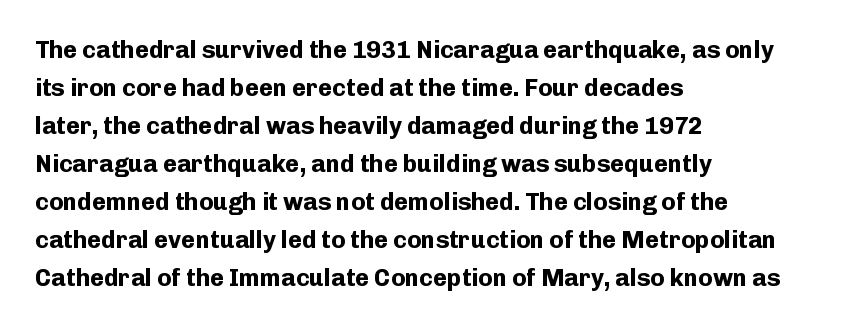
Q: Is the text bold? A: Yes.
Q: Is the text italic (slanted)? A: No, it is upright.
Q: Is the text underlined? A: No.
Q: How is the paragraph aligned? A: Left-aligned.
Q: Is the spacing between letters normal or unusually wide? A: Normal.
Q: Is the spacing between lines tight, normal or loose? A: Normal.
